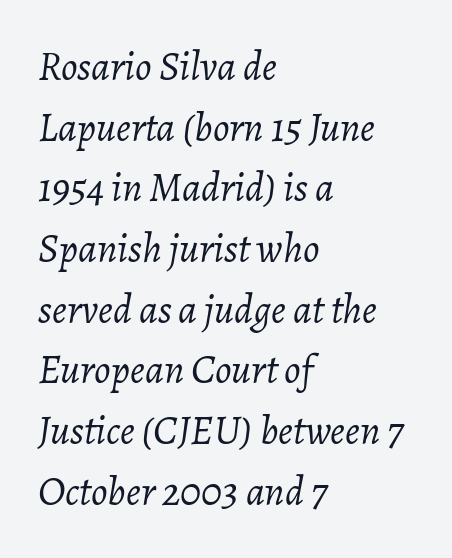
The cut favours lightness, reaching ordinary text weight at its darkest. The face used here has a pronounced slope to its letters. Where is the straight margin? On the left. Whoever set this chose a conventional vertical rhythm.
